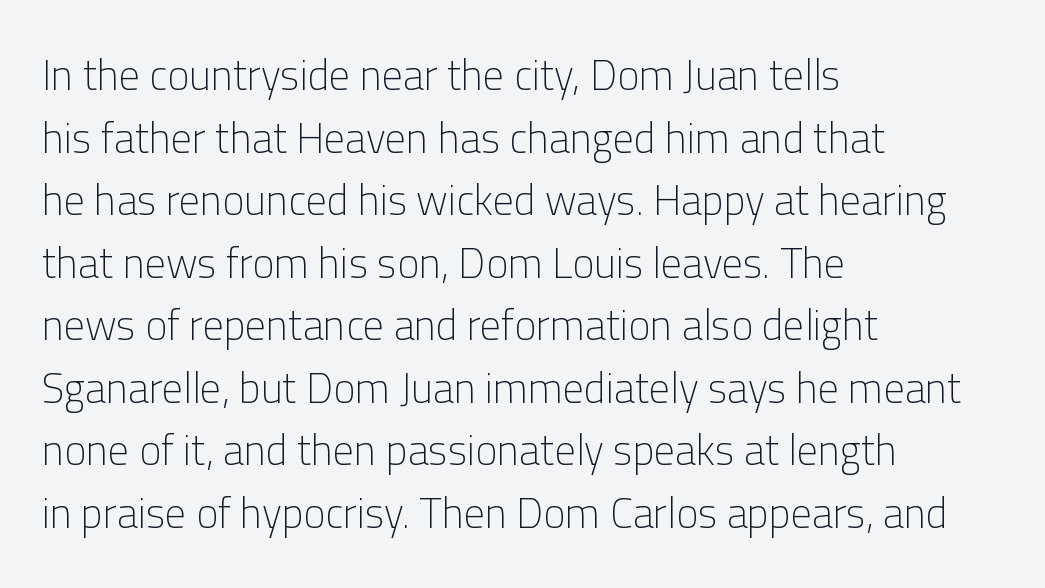
Q: Is the text bold? A: No.
Q: Is the text italic (slanted)? A: No, it is upright.
Q: Is the typeface a serif or a sans-serif typeface? A: Sans-serif.
Q: Is the text underlined? A: No.
Q: How is the paragraph aligned? A: Left-aligned.
Q: Is the spacing between letters normal or unusually wide? A: Normal.
Q: Is the spacing between lines tight, normal or loose? A: Normal.
Q: Width (condensed, normal, or wide)? A: Normal.
Q: Stroke contrast? A: Low.
Q: x-height? A: Medium.
Q: Monospaced? A: No.
